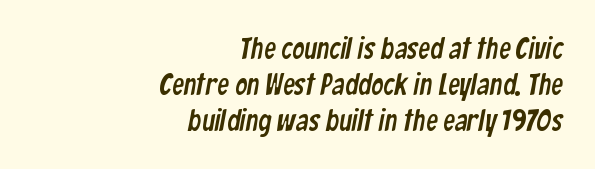
{"serif": "no", "width": "condensed", "stroke_contrast": "low", "x_height": "medium", "monospaced": "no", "underline": "no", "align": "right", "line_spacing_ratio": 1.2, "letter_spacing": "normal", "letter_spacing_em": 0.0, "glyph_px": 30}
